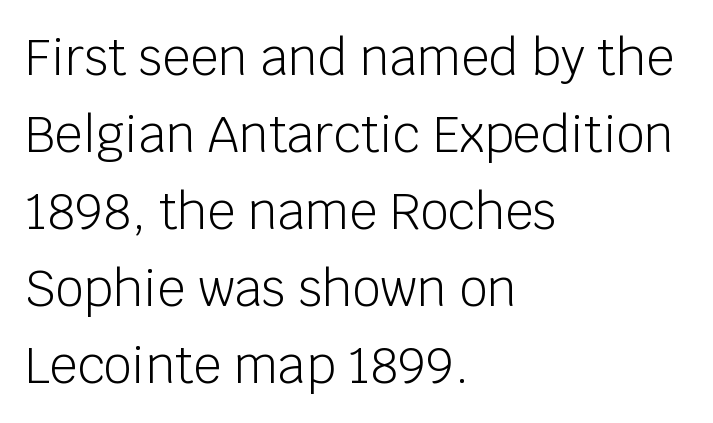
Characters remain perfectly vertical along every line. Notice how the passage keeps a crisp vertical edge on the left only. The line texture is even and compact thanks to regular tracking. The cut favours lightness, reaching ordinary text weight at its darkest. Note: no serifs on the glyphs.
